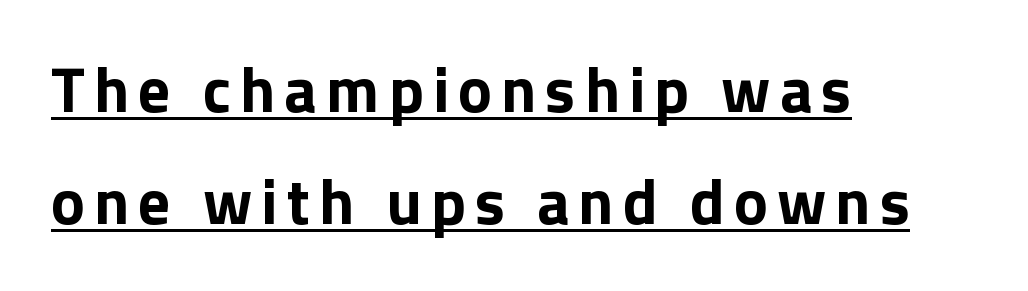
Q: Is the text bold? A: Yes.
Q: Is the text italic (slanted)? A: No, it is upright.
Q: Is the typeface a serif or a sans-serif typeface? A: Sans-serif.
Q: Is the text underlined? A: Yes.
Q: How is the paragraph aligned? A: Left-aligned.
Q: Width (condensed, normal, or wide)? A: Normal.
Q: Stroke contrast? A: Low.
Q: x-height? A: Medium.
Q: Monospaced? A: No.
